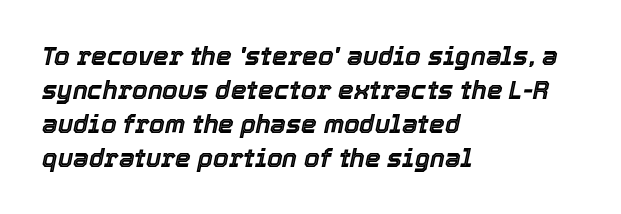
{"italic": "yes", "lean": "right", "slant_degrees": 12, "underline": "no", "align": "left", "line_spacing": "normal", "line_spacing_ratio": 1.36, "letter_spacing": "normal", "letter_spacing_em": 0.0, "glyph_px": 25}
